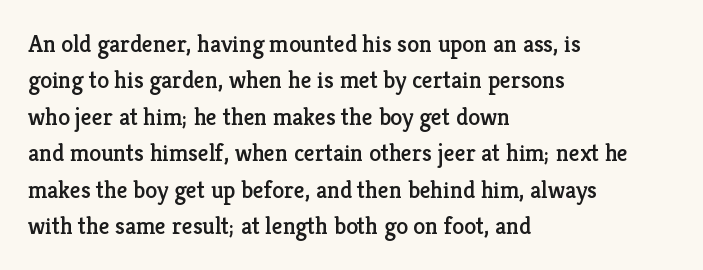
The image shows 24 px text type, upright; set left-aligned, normal line spacing (1.52x), normal letter spacing, not underlined.
